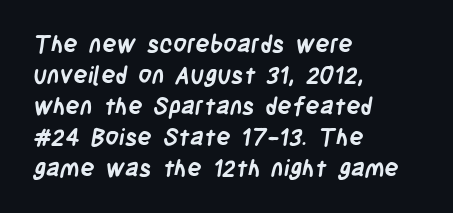
The image shows 24 px bold type; set left-aligned, normal line spacing (1.29x), normal letter spacing, not underlined.
